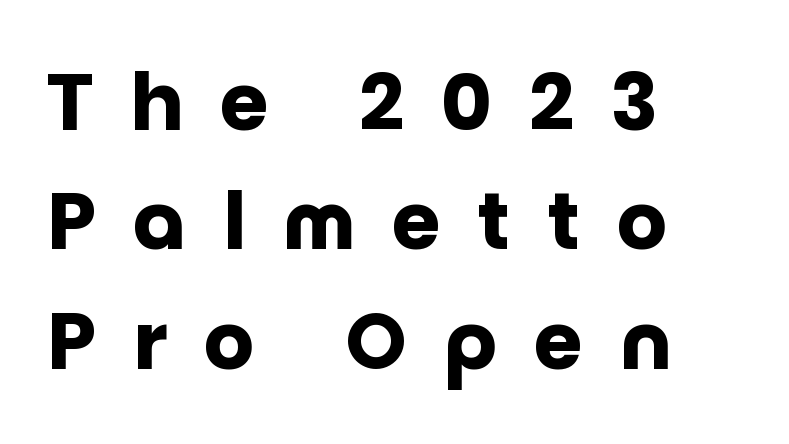
The image shows 79 px heavy sans-serif type, upright; set left-aligned, normal line spacing (1.51x), unusually wide letter spacing (+0.47 em), not underlined; low stroke contrast and a large x-height.
